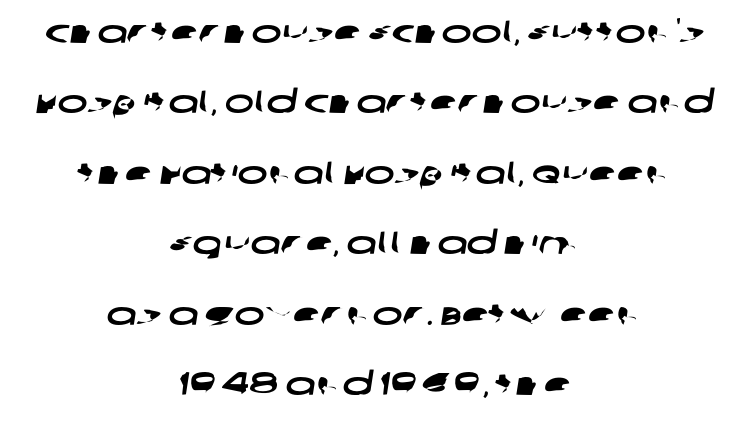
Q: Is the typeface a serif or a sans-serif typeface? A: Sans-serif.
Q: Is the text underlined? A: No.
Q: How is the paragraph aligned? A: Centered.
Q: Is the spacing between letters normal or unusually wide? A: Normal.
Q: Is the spacing between lines tight, normal or loose? A: Loose.
Q: Width (condensed, normal, or wide)? A: Wide.
Q: Stroke contrast? A: Low.
Q: x-height? A: Large.
Q: Monospaced? A: No.
